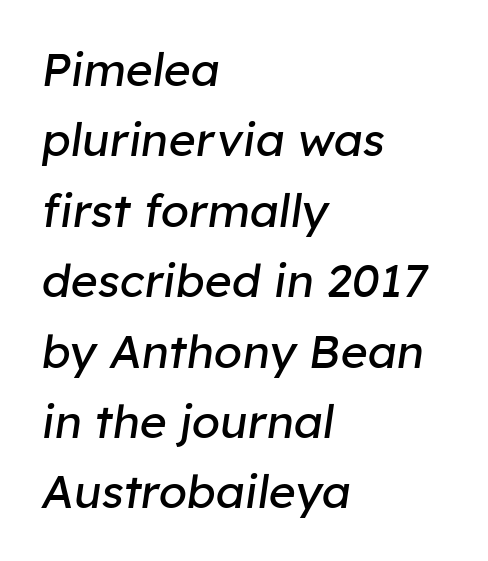
{"italic": "yes", "lean": "right", "slant_degrees": 8, "bold": "no", "weight": "regular", "width": "normal", "stroke_contrast": "low", "x_height": "medium", "monospaced": "no", "underline": "no", "align": "left", "line_spacing": "normal", "line_spacing_ratio": 1.53, "letter_spacing": "normal", "letter_spacing_em": 0.0, "glyph_px": 46}
